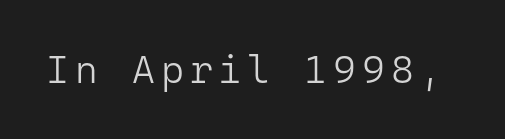
The image shows 39 px light sans-serif type, upright, monospaced; set not underlined; low stroke contrast and a medium x-height.
